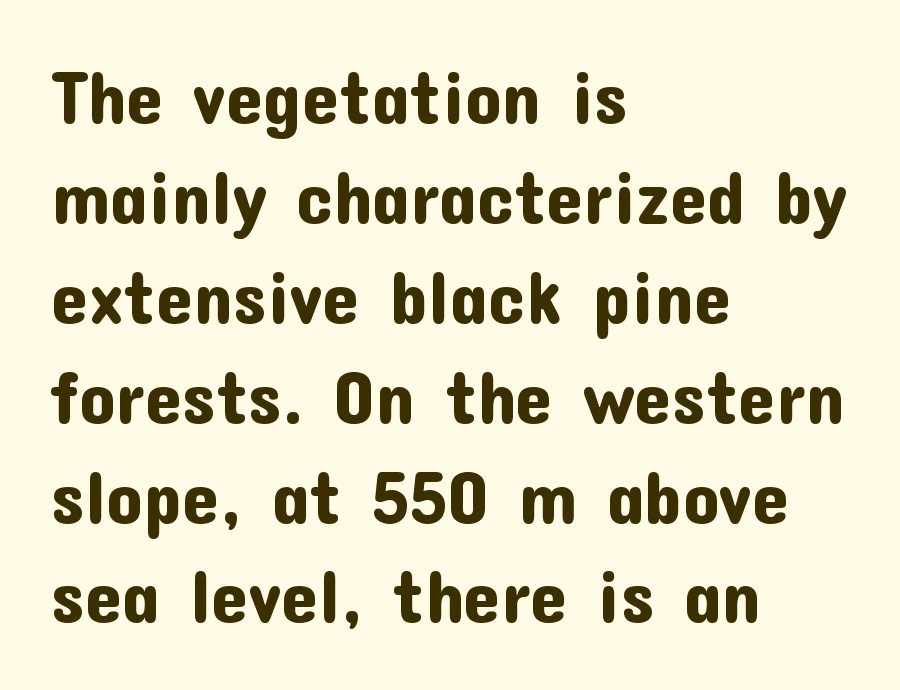
The image shows 74 px sans-serif type, upright; set left-aligned, normal line spacing (1.35x), normal letter spacing, not underlined; low stroke contrast and a medium x-height.
